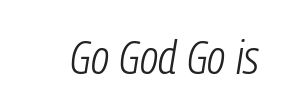
The image shows 48 px light, condensed type, italic (leaning right); set normal letter spacing, not underlined; low stroke contrast and a medium x-height.
